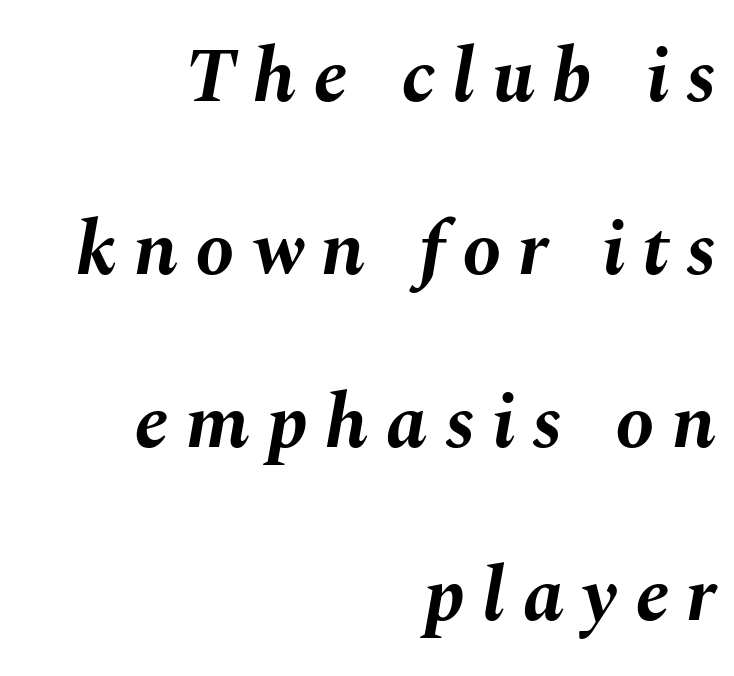
{"italic": "yes", "lean": "right", "slant_degrees": 10, "bold": "yes", "weight": "bold", "width": "normal", "stroke_contrast": "medium", "x_height": "medium", "monospaced": "no", "underline": "no", "align": "right", "line_spacing": "loose", "line_spacing_ratio": 2.22, "letter_spacing": "wide", "letter_spacing_em": 0.22, "glyph_px": 78}
